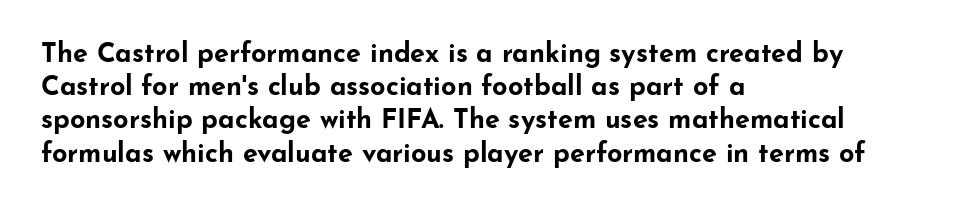
{"italic": "no", "bold": "yes", "underline": "no", "align": "left", "line_spacing_ratio": 1.23, "letter_spacing": "normal", "letter_spacing_em": 0.0, "glyph_px": 27}
